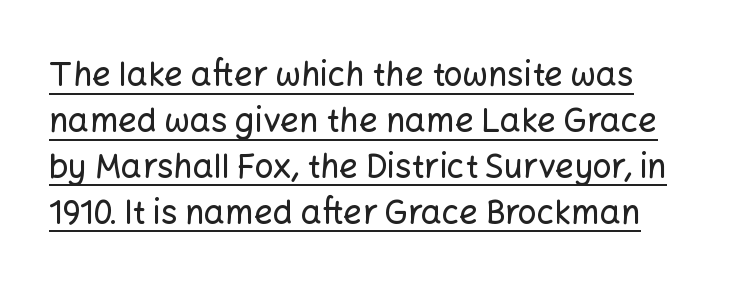
Is there much room between lines? A standard amount, neither cramped nor airy. You could not count columns in this text — the font is proportionally spaced. This rendering uses left alignment, leaving the right contour irregular. The face used here appears with an underline applied.
